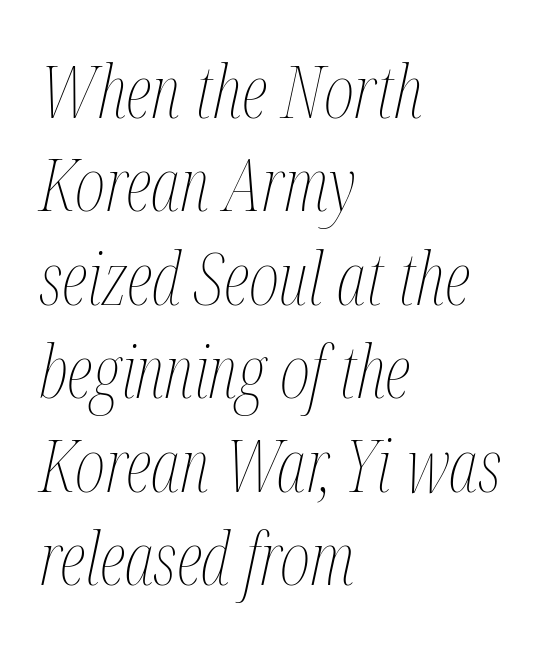
The image shows 73 px thin, condensed type, italic (leaning right); set left-aligned, normal line spacing (1.28x), normal letter spacing, not underlined; medium stroke contrast and a medium x-height.
